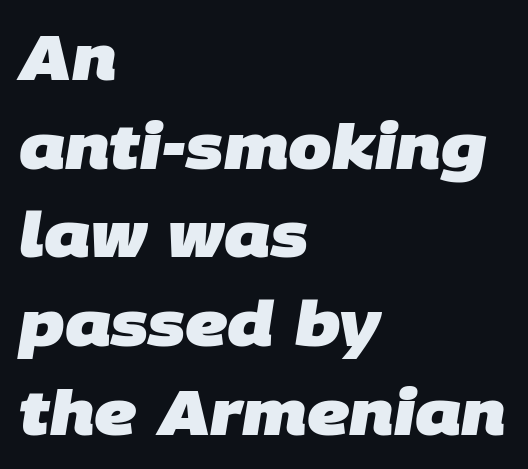
{"serif": "no", "bold": "yes", "weight": "heavy", "width": "normal", "stroke_contrast": "low", "x_height": "large", "monospaced": "no", "underline": "no", "align": "left", "line_spacing": "normal", "line_spacing_ratio": 1.43, "letter_spacing": "normal", "letter_spacing_em": 0.0, "glyph_px": 62}
